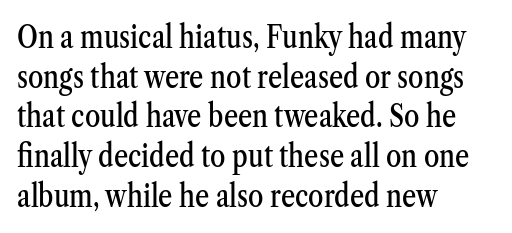
The letters stand upright; this is a roman face. This block has exactly the height ordinary leading produces. Old-style or modern, the face here clearly has serifs. Clear beneath every line of the passage. The letters advance in unequal steps, a hallmark of proportional type. The letterforms sit shoulder to shoulder at normal distance.
